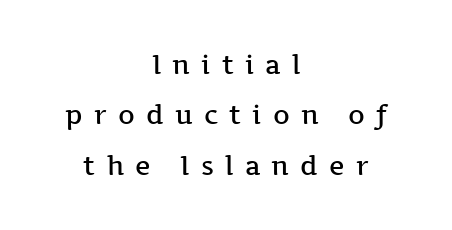
The image shows 26 px text type, upright; set centered, loose line spacing (1.94x), unusually wide letter spacing (+0.43 em), not underlined.
